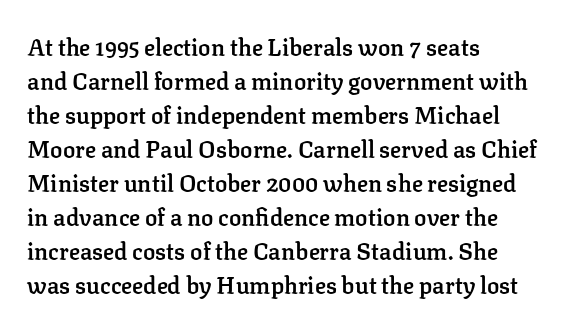
{"italic": "no", "bold": "semi", "underline": "no", "align": "left", "line_spacing": "normal", "line_spacing_ratio": 1.48, "letter_spacing": "normal", "letter_spacing_em": 0.0, "glyph_px": 23}
